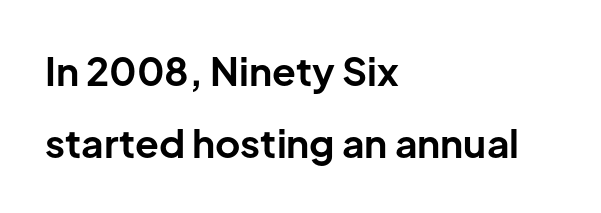
Q: Is the text bold? A: Yes.
Q: Is the text italic (slanted)? A: No, it is upright.
Q: Is the typeface a serif or a sans-serif typeface? A: Sans-serif.
Q: Is the text underlined? A: No.
Q: How is the paragraph aligned? A: Left-aligned.
Q: Is the spacing between letters normal or unusually wide? A: Normal.
Q: Width (condensed, normal, or wide)? A: Normal.
Q: Stroke contrast? A: Low.
Q: x-height? A: Medium.
Q: Monospaced? A: No.
